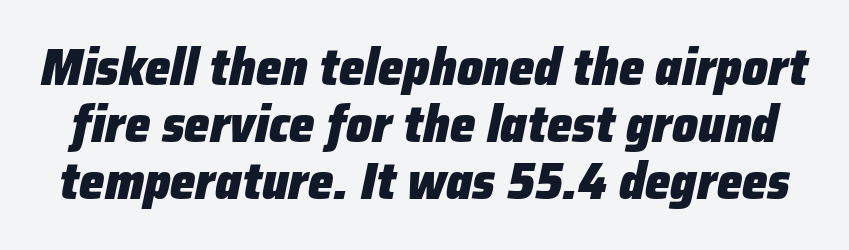
Q: Is the text bold? A: Yes.
Q: Is the text italic (slanted)? A: Yes, it leans right by about 12 degrees.
Q: Is the text underlined? A: No.
Q: Is the spacing between letters normal or unusually wide? A: Normal.
Q: Is the spacing between lines tight, normal or loose? A: Tight.
Q: Width (condensed, normal, or wide)? A: Normal.
Q: Stroke contrast? A: Low.
Q: x-height? A: Medium.
Q: Monospaced? A: No.
